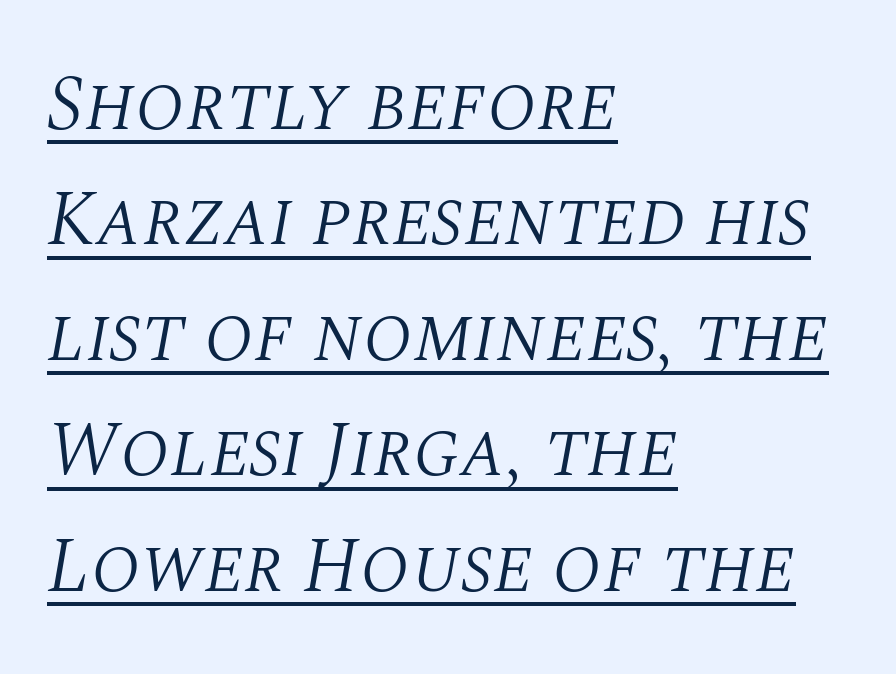
The letterforms sit shoulder to shoulder at normal distance. Serif or sans? Serif — the stroke terminals have little feet. Looking at the ascenders, they clearly lean. Stems and bowls with no extra thickness — not bold. One glance says typical: line gaps are just what's usual. Proportional: the letters do not fall into vertical columns.
